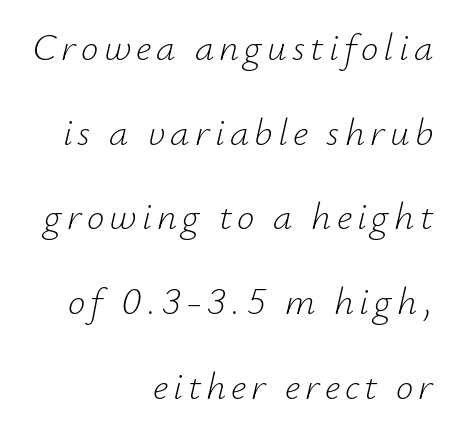
{"italic": "yes", "lean": "right", "slant_degrees": 12, "bold": "no", "weight": "light", "width": "normal", "stroke_contrast": "low", "x_height": "small", "monospaced": "no", "underline": "no", "align": "right", "line_spacing": "loose", "line_spacing_ratio": 2.17, "glyph_px": 39}
